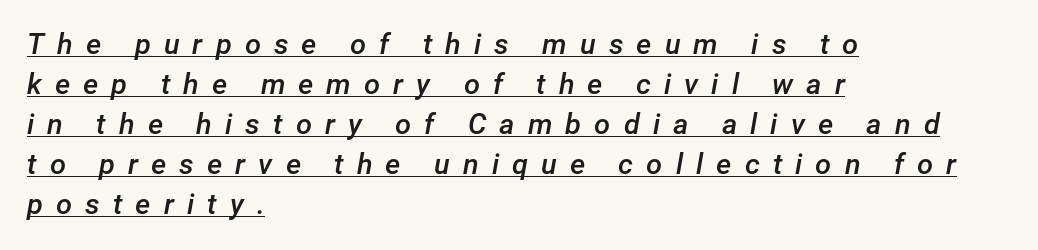
Q: Is the text bold? A: Semi-bold.
Q: Is the text italic (slanted)? A: Yes, it leans right by about 12 degrees.
Q: Is the text underlined? A: Yes.
Q: How is the paragraph aligned? A: Left-aligned.
Q: Is the spacing between letters normal or unusually wide? A: Unusually wide.
Q: Is the spacing between lines tight, normal or loose? A: Normal.
Q: Width (condensed, normal, or wide)? A: Normal.
Q: Stroke contrast? A: Low.
Q: x-height? A: Medium.
Q: Monospaced? A: No.
